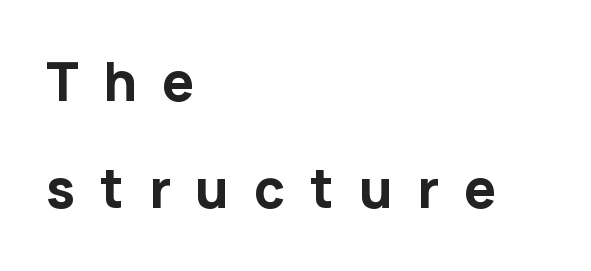
{"serif": "no", "italic": "no", "bold": "yes", "weight": "bold", "width": "normal", "stroke_contrast": "low", "x_height": "medium", "monospaced": "no", "underline": "no", "align": "left", "line_spacing": "loose", "line_spacing_ratio": 2.1, "letter_spacing": "wide", "letter_spacing_em": 0.49, "glyph_px": 51}
